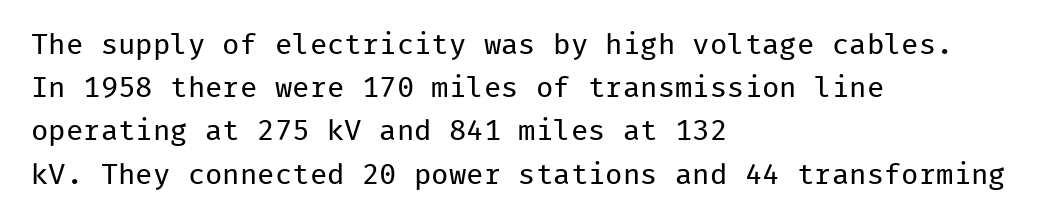
The image shows 29 px regular-weight sans-serif type, upright, monospaced; set left-aligned, normal line spacing (1.49x), normal letter spacing, not underlined; low stroke contrast and a medium x-height.
